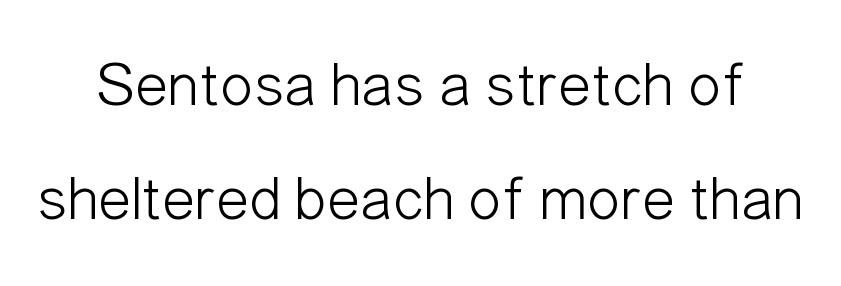
{"serif": "no", "italic": "no", "bold": "no", "weight": "light", "width": "condensed", "stroke_contrast": "low", "x_height": "medium", "monospaced": "no", "underline": "no", "line_spacing_ratio": 1.84, "letter_spacing": "normal", "letter_spacing_em": 0.0, "glyph_px": 62}
